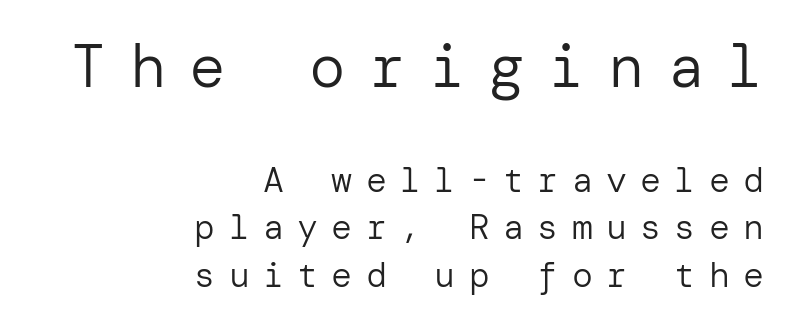
Q: Is the text bold? A: No.
Q: Is the text italic (slanted)? A: No, it is upright.
Q: Is the typeface a serif or a sans-serif typeface? A: Sans-serif.
Q: Is the text underlined? A: No.
Q: How is the paragraph aligned? A: Right-aligned.
Q: Is the spacing between letters normal or unusually wide? A: Unusually wide.
Q: Is the spacing between lines tight, normal or loose? A: Normal.
Q: Which block of text is set in a larger size, the first (top) or the second (bottom)? A: The first (top) one.
Q: Width (condensed, normal, or wide)? A: Normal.
Q: Stroke contrast? A: Low.
Q: x-height? A: Medium.
